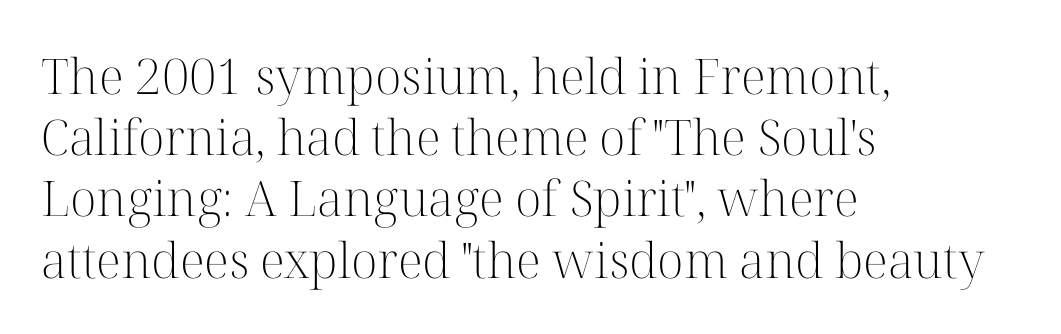
Serif or sans? Serif — the stroke terminals have little feet. Bare-footed words on every line. The rendering uses natural spacing where letterforms have individual widths. No italicization has been applied; the sample stays upright. The rendering uses a moderate line-height, typical for paragraphs.
